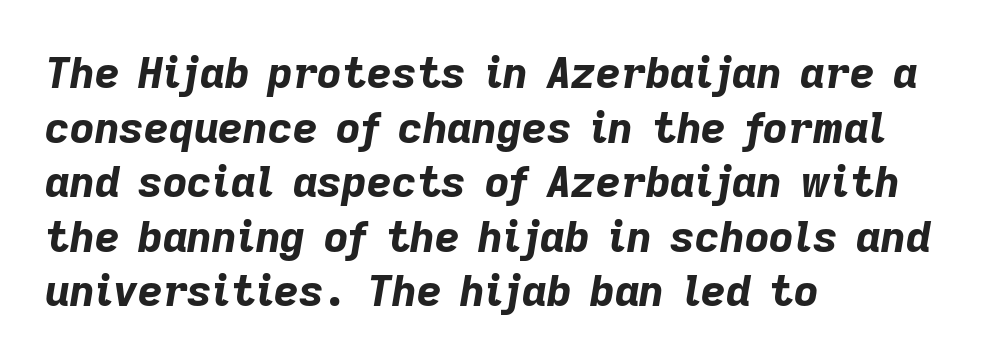
Q: Is the text bold? A: Yes.
Q: Is the text italic (slanted)? A: Yes, it leans right by about 9 degrees.
Q: Is the text underlined? A: No.
Q: How is the paragraph aligned? A: Left-aligned.
Q: Is the spacing between letters normal or unusually wide? A: Normal.
Q: Is the spacing between lines tight, normal or loose? A: Normal.
Q: Width (condensed, normal, or wide)? A: Normal.
Q: Stroke contrast? A: Low.
Q: x-height? A: Medium.
Q: Monospaced? A: No.
